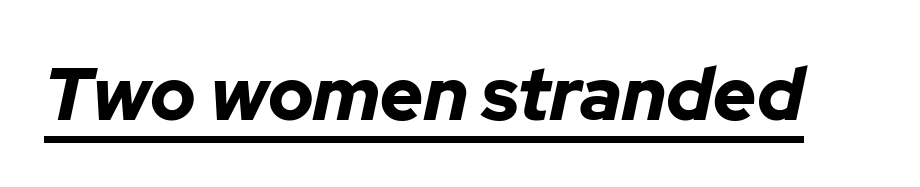
Rendered with sloped, italic letterforms. Short note: letters normally spaced. Emphasis is given by a line drawn under the lettering. Its strokes are broad and dark, the hallmark of bold type.
